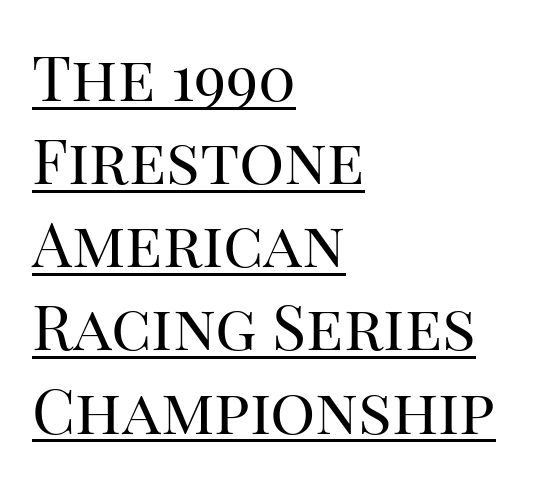
The image shows 63 px regular-weight serif type, upright; set left-aligned, normal line spacing (1.32x), normal letter spacing, underlined; high stroke contrast and a large x-height.
